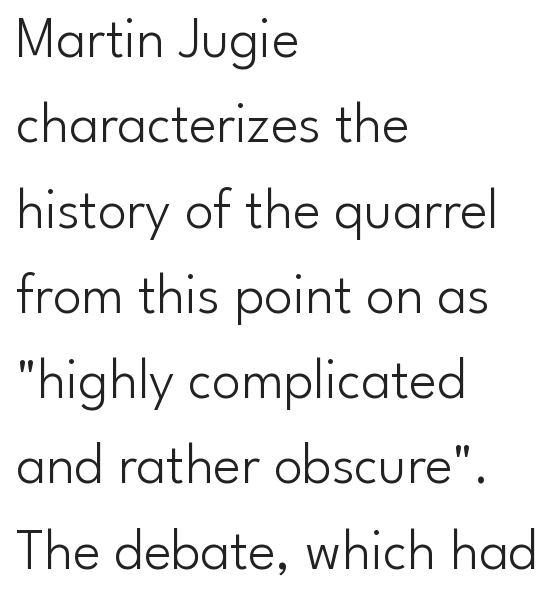
The image shows 58 px light sans-serif type, upright; set left-aligned, normal line spacing (1.47x), normal letter spacing, not underlined; low stroke contrast and a small x-height.
